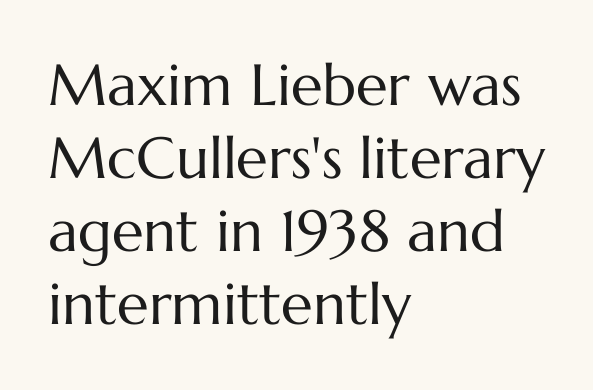
{"italic": "no", "bold": "no", "weight": "regular", "width": "normal", "stroke_contrast": "medium", "x_height": "medium", "monospaced": "no", "underline": "no", "align": "left", "line_spacing": "normal", "line_spacing_ratio": 1.26, "letter_spacing": "normal", "letter_spacing_em": 0.0, "glyph_px": 58}
